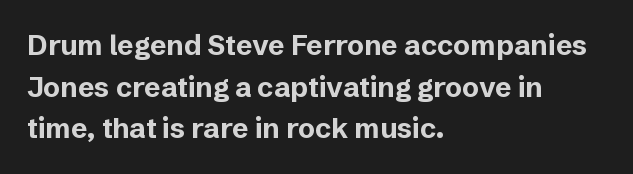
{"serif": "no", "italic": "no", "bold": "yes", "weight": "bold", "width": "normal", "stroke_contrast": "low", "x_height": "medium", "monospaced": "no", "underline": "no", "align": "left", "line_spacing": "normal", "line_spacing_ratio": 1.49, "letter_spacing": "normal", "letter_spacing_em": 0.0, "glyph_px": 28}
